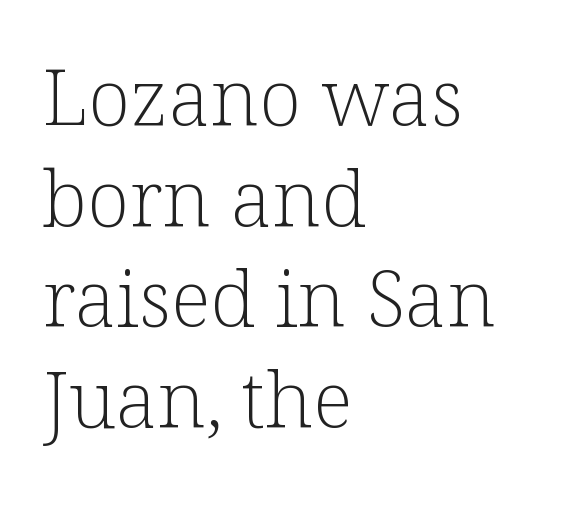
The image shows 78 px light serif type, upright; set left-aligned, normal line spacing (1.29x), normal letter spacing, not underlined; low stroke contrast and a medium x-height.
